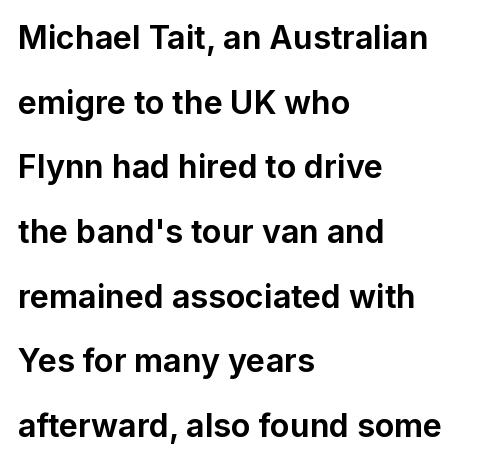
Q: Is the text bold? A: Yes.
Q: Is the text italic (slanted)? A: No, it is upright.
Q: Is the typeface a serif or a sans-serif typeface? A: Sans-serif.
Q: Is the text underlined? A: No.
Q: How is the paragraph aligned? A: Left-aligned.
Q: Is the spacing between letters normal or unusually wide? A: Normal.
Q: Is the spacing between lines tight, normal or loose? A: Loose.
Q: Width (condensed, normal, or wide)? A: Normal.
Q: Stroke contrast? A: Low.
Q: x-height? A: Medium.
Q: Monospaced? A: No.
